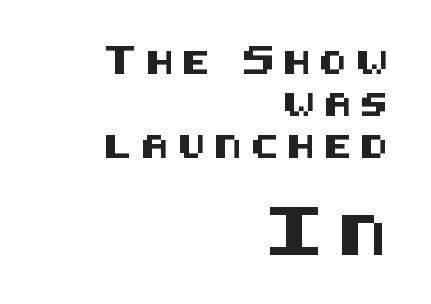
{"serif": "no", "italic": "no", "width": "normal", "stroke_contrast": "medium", "x_height": "large", "underline": "no", "align": "right", "line_spacing_ratio": 1.82, "letter_spacing": "wide", "letter_spacing_em": 0.39, "larger_block": "second", "size_ratio": 1.74, "glyph_px": 40}
